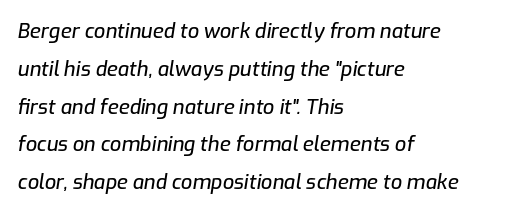
The image shows 20 px text type, italic (leaning right); set left-aligned, line spacing 1.89x, normal letter spacing, not underlined.
